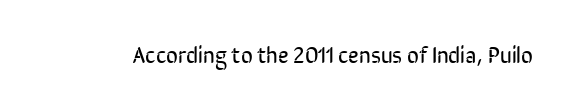
Q: Is the text bold? A: No.
Q: Is the text italic (slanted)? A: No, it is upright.
Q: Is the text underlined? A: No.
Q: Is the spacing between letters normal or unusually wide? A: Normal.
